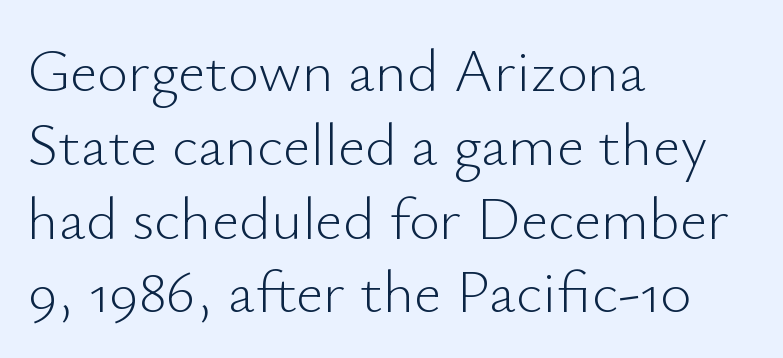
Q: Is the text bold? A: No.
Q: Is the text italic (slanted)? A: No, it is upright.
Q: Is the typeface a serif or a sans-serif typeface? A: Sans-serif.
Q: Is the text underlined? A: No.
Q: How is the paragraph aligned? A: Left-aligned.
Q: Is the spacing between letters normal or unusually wide? A: Normal.
Q: Width (condensed, normal, or wide)? A: Normal.
Q: Stroke contrast? A: Low.
Q: x-height? A: Small.
Q: Monospaced? A: No.
